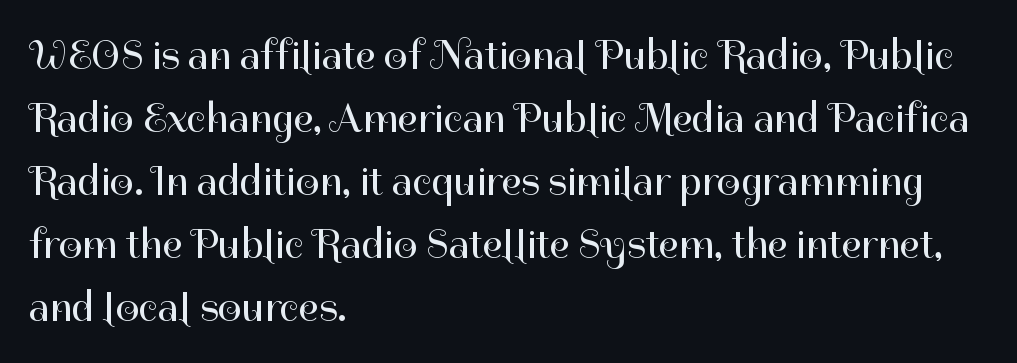
The image shows 42 px regular-weight sans-serif type, upright; set left-aligned, normal line spacing (1.5x), normal letter spacing, not underlined; high stroke contrast and a medium x-height.
